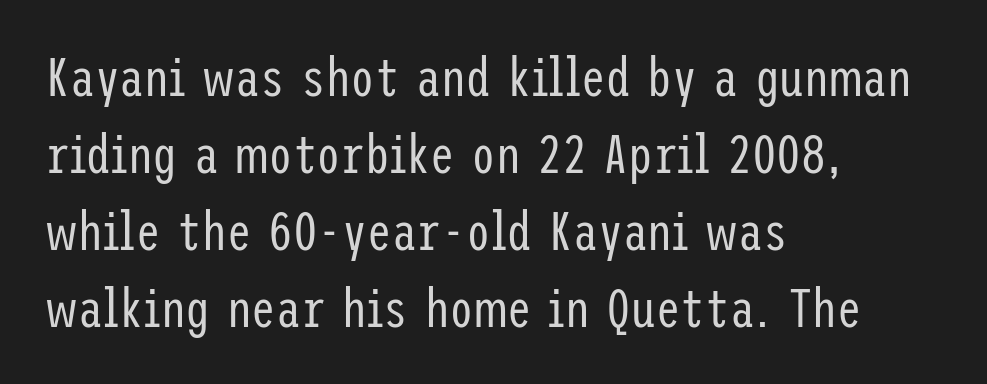
The image shows 55 px regular-weight, condensed sans-serif type, upright; set left-aligned, normal line spacing (1.4x), normal letter spacing, not underlined; low stroke contrast and a medium x-height.
